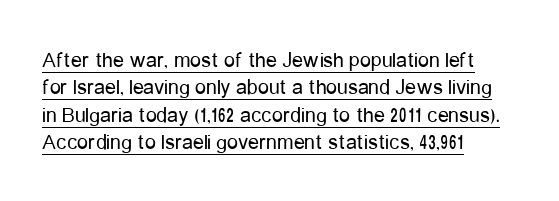
Stems here are at most as thick as an everyday book face. Posture: straight, roman, zero tilt. Observe the ordinary spacing: letters are neighbours, not strangers. In designer terms, the underline attribute is active on this setting. Left-aligned paragraph, ragged on the right.
